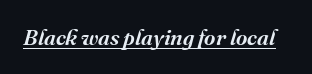
The passage shown is underscored from start to finish. This sample uses an oblique cut, with every glyph tilted off the vertical. The letters sit at their default tracking, neither squeezed nor spread.
